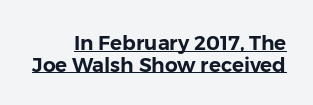
Q: Is the text italic (slanted)? A: No, it is upright.
Q: Is the text underlined? A: Yes.
Q: How is the paragraph aligned? A: Right-aligned.
Q: Is the spacing between letters normal or unusually wide? A: Normal.
Q: Is the spacing between lines tight, normal or loose? A: Tight.
